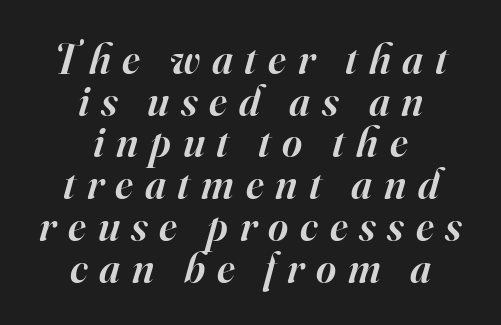
Q: Is the text bold? A: Semi-bold.
Q: Is the text italic (slanted)? A: Yes, it leans right by about 16 degrees.
Q: Is the typeface a serif or a sans-serif typeface? A: Serif.
Q: Is the text underlined? A: No.
Q: How is the paragraph aligned? A: Centered.
Q: Is the spacing between letters normal or unusually wide? A: Unusually wide.
Q: Is the spacing between lines tight, normal or loose? A: Tight.
Q: Width (condensed, normal, or wide)? A: Normal.
Q: Stroke contrast? A: High.
Q: x-height? A: Small.
Q: Monospaced? A: No.
